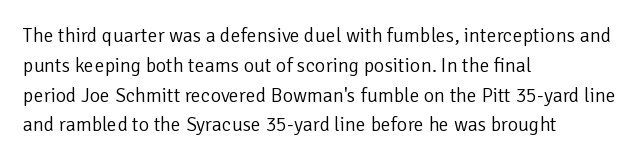
{"italic": "no", "bold": "no", "underline": "no", "align": "left", "line_spacing": "normal", "line_spacing_ratio": 1.49, "letter_spacing": "normal", "letter_spacing_em": 0.0, "glyph_px": 20}
